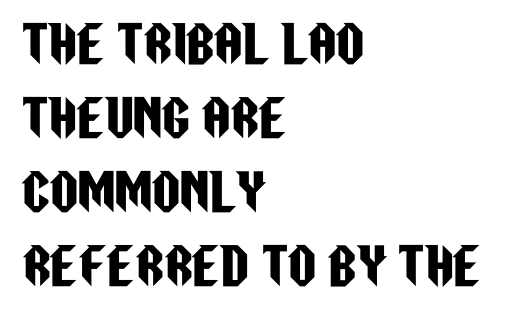
Q: Is the text italic (slanted)? A: No, it is upright.
Q: Is the typeface a serif or a sans-serif typeface? A: Sans-serif.
Q: Is the text underlined? A: No.
Q: How is the paragraph aligned? A: Left-aligned.
Q: Is the spacing between letters normal or unusually wide? A: Normal.
Q: Is the spacing between lines tight, normal or loose? A: Normal.
Q: Width (condensed, normal, or wide)? A: Condensed.
Q: Stroke contrast? A: Low.
Q: x-height? A: Large.
Q: Monospaced? A: No.
